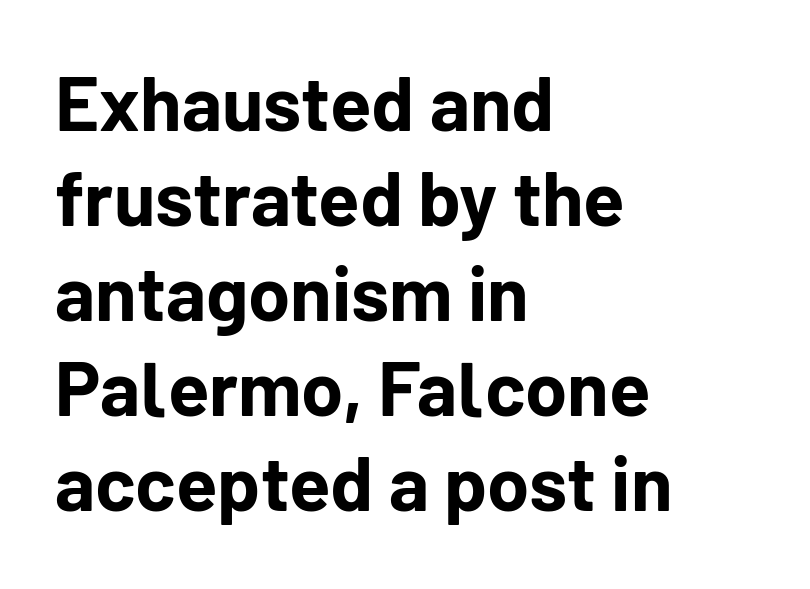
The image shows 76 px bold sans-serif type, upright; set left-aligned, normal line spacing (1.25x), normal letter spacing, not underlined; low stroke contrast and a medium x-height.
